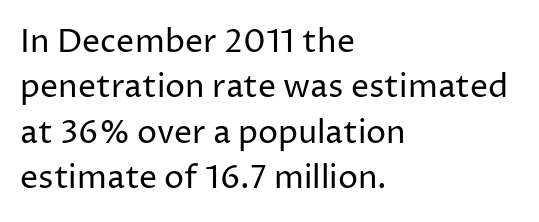
{"serif": "no", "italic": "no", "bold": "no", "weight": "regular", "width": "normal", "stroke_contrast": "low", "x_height": "medium", "monospaced": "no", "underline": "no", "align": "left", "line_spacing": "normal", "line_spacing_ratio": 1.42, "letter_spacing": "normal", "letter_spacing_em": 0.0, "glyph_px": 32}
